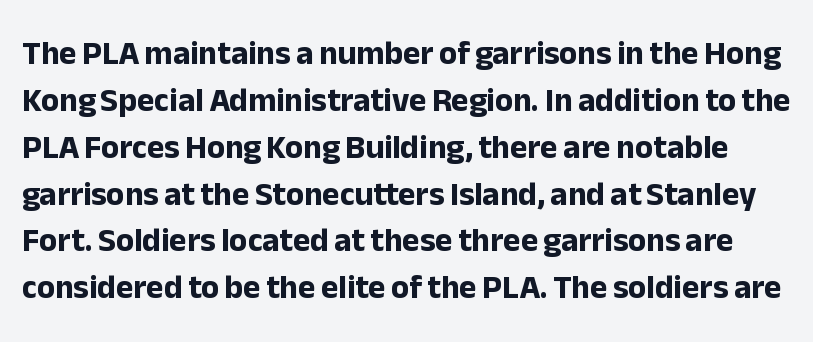
{"serif": "no", "italic": "no", "bold": "yes", "weight": "bold", "width": "normal", "stroke_contrast": "low", "x_height": "medium", "monospaced": "no", "underline": "no", "line_spacing": "normal", "line_spacing_ratio": 1.42, "letter_spacing": "normal", "letter_spacing_em": 0.0, "glyph_px": 33}
